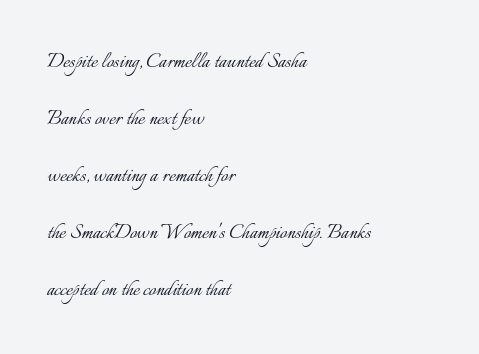
Q: Is the text bold? A: No.
Q: Is the text italic (slanted)? A: Yes.
Q: Is the text underlined? A: No.
Q: How is the paragraph aligned? A: Left-aligned.
Q: Is the spacing between letters normal or unusually wide? A: Normal.
Q: Is the spacing between lines tight, normal or loose? A: Loose.
